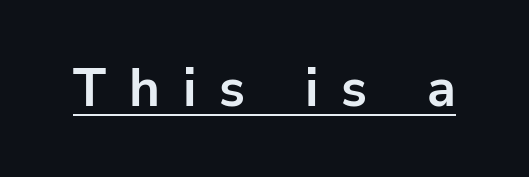
Proportional: the letters do not fall into vertical columns. Every word sits above its own underline. The tracking jumps out immediately: characters are airy and widely separated. A dark, heavy texture on the line: the type is bold. In terms of letterform style, serifs are entirely absent. Upright lettering throughout.
